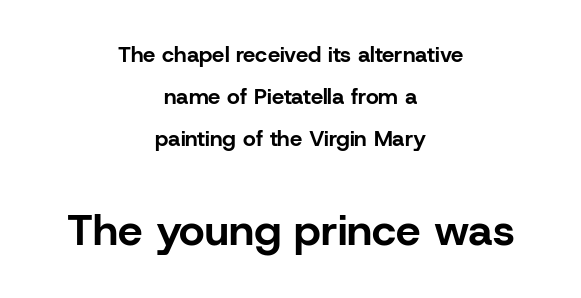
{"serif": "no", "italic": "no", "bold": "yes", "weight": "bold", "width": "normal", "stroke_contrast": "low", "x_height": "medium", "monospaced": "no", "underline": "no", "align": "center", "line_spacing": "loose", "line_spacing_ratio": 1.9, "letter_spacing": "normal", "letter_spacing_em": 0.0, "larger_block": "second", "size_ratio": 2.0, "glyph_px": 44}
